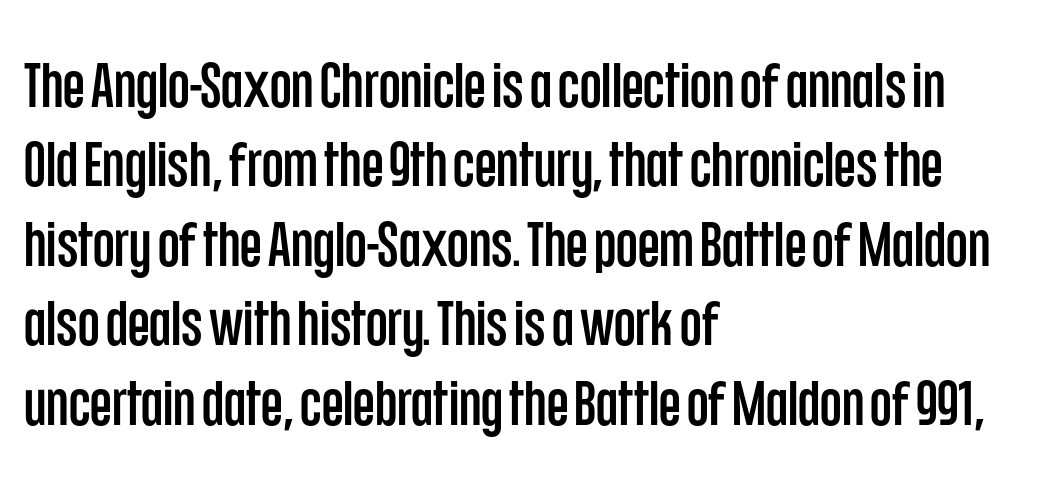
{"serif": "no", "italic": "no", "width": "condensed", "stroke_contrast": "low", "x_height": "large", "monospaced": "no", "underline": "no", "align": "left", "line_spacing": "normal", "line_spacing_ratio": 1.26, "letter_spacing": "normal", "letter_spacing_em": 0.0, "glyph_px": 63}
